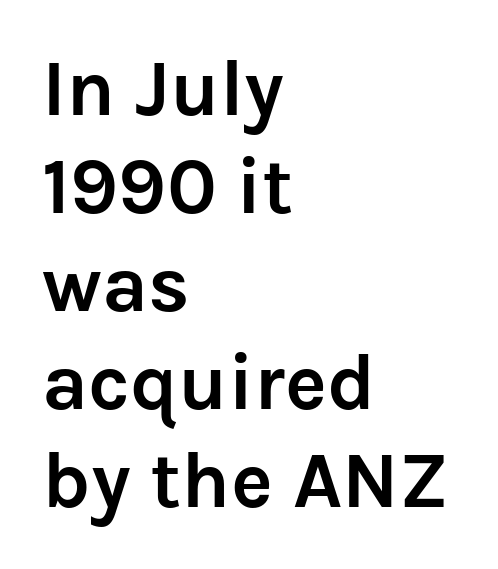
The image shows 79 px semibold sans-serif type, upright; set left-aligned, line spacing 1.24x, normal letter spacing, not underlined; low stroke contrast and a medium x-height.
